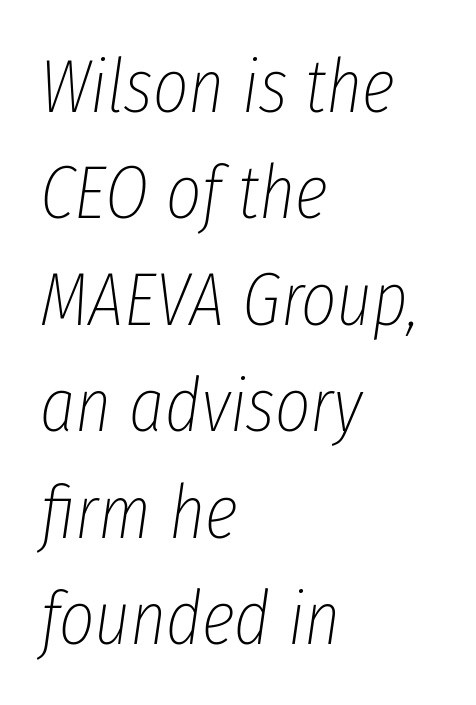
{"italic": "yes", "lean": "right", "slant_degrees": 8, "bold": "no", "weight": "thin", "width": "condensed", "stroke_contrast": "low", "x_height": "medium", "monospaced": "no", "underline": "no", "align": "left", "line_spacing": "normal", "line_spacing_ratio": 1.4, "letter_spacing": "normal", "letter_spacing_em": 0.0, "glyph_px": 76}
